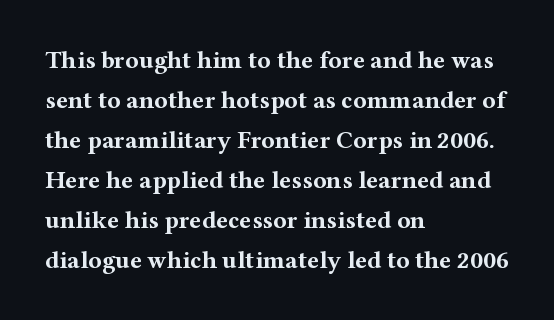
{"italic": "no", "bold": "yes", "underline": "no", "align": "left", "line_spacing": "normal", "line_spacing_ratio": 1.6, "letter_spacing": "normal", "letter_spacing_em": 0.0, "glyph_px": 25}
